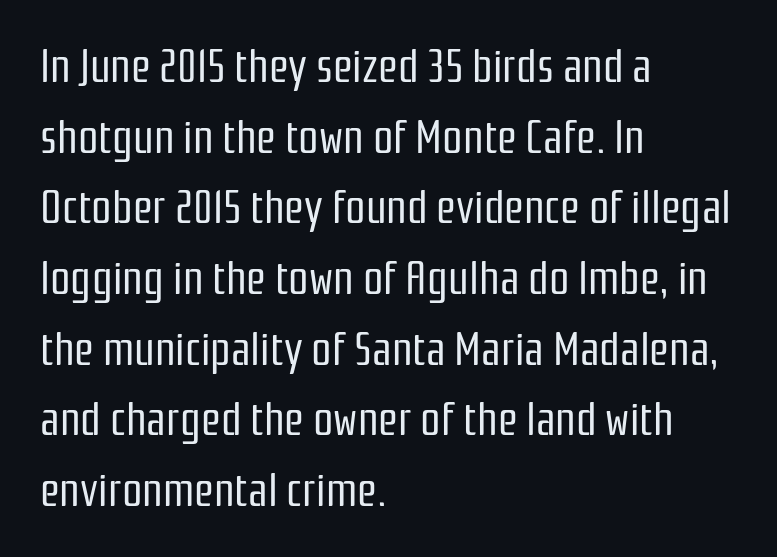
The image shows 45 px regular-weight, condensed sans-serif type, upright; set left-aligned, normal line spacing (1.57x), normal letter spacing, not underlined; low stroke contrast and a medium x-height.
